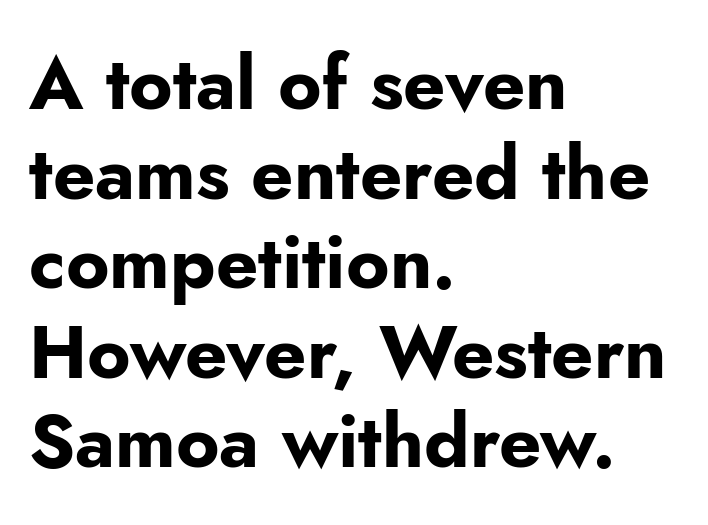
{"serif": "no", "italic": "no", "bold": "yes", "weight": "bold", "width": "normal", "stroke_contrast": "low", "x_height": "small", "monospaced": "no", "underline": "no", "align": "left", "line_spacing_ratio": 1.21, "letter_spacing": "normal", "letter_spacing_em": 0.0, "glyph_px": 74}
